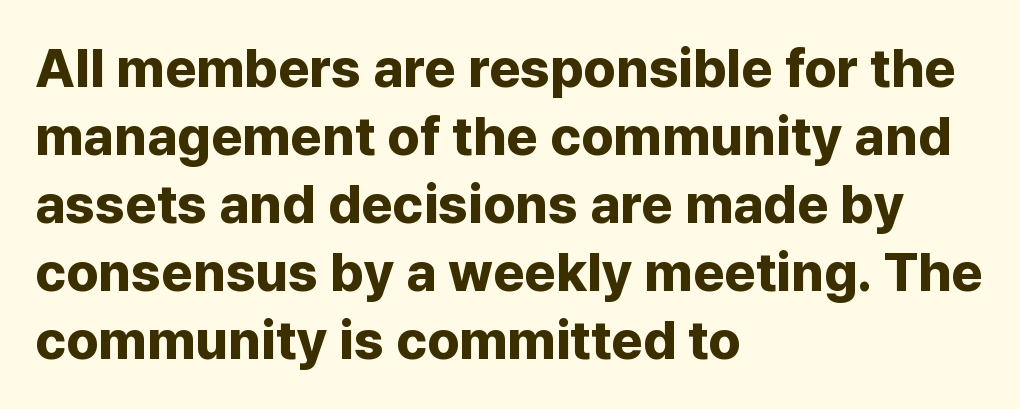
Q: Is the text bold? A: Yes.
Q: Is the text italic (slanted)? A: No, it is upright.
Q: Is the typeface a serif or a sans-serif typeface? A: Sans-serif.
Q: Is the text underlined? A: No.
Q: How is the paragraph aligned? A: Left-aligned.
Q: Is the spacing between letters normal or unusually wide? A: Normal.
Q: Is the spacing between lines tight, normal or loose? A: Normal.
Q: Width (condensed, normal, or wide)? A: Normal.
Q: Stroke contrast? A: Low.
Q: x-height? A: Medium.
Q: Monospaced? A: No.
